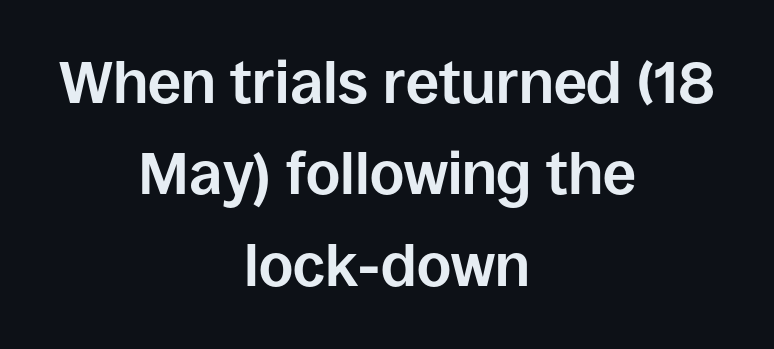
{"serif": "no", "italic": "no", "bold": "yes", "weight": "bold", "width": "normal", "stroke_contrast": "low", "x_height": "large", "monospaced": "no", "underline": "no", "align": "center", "line_spacing": "normal", "line_spacing_ratio": 1.55, "letter_spacing": "normal", "letter_spacing_em": 0.0, "glyph_px": 59}
